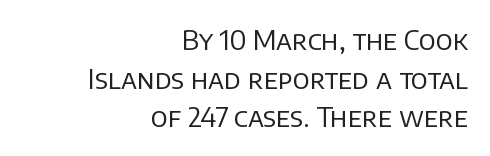
The image shows 27 px text type, upright; set right-aligned, normal line spacing (1.43x), normal letter spacing, not underlined.
